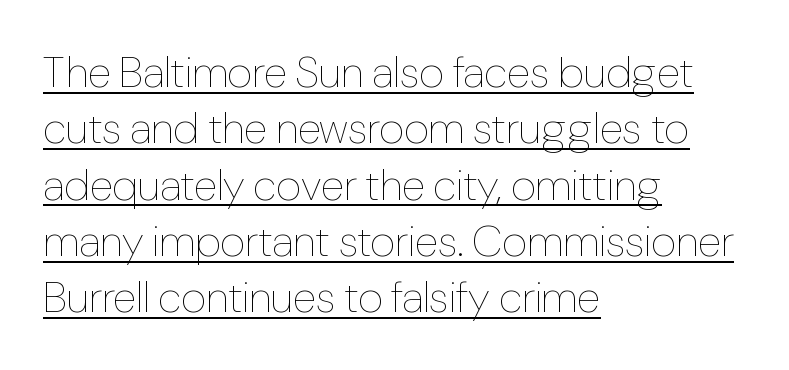
One glance says typical: line gaps are just what's usual. Heft: none added — not bold. Underlined type. Do the letters lean? They stand straight.
